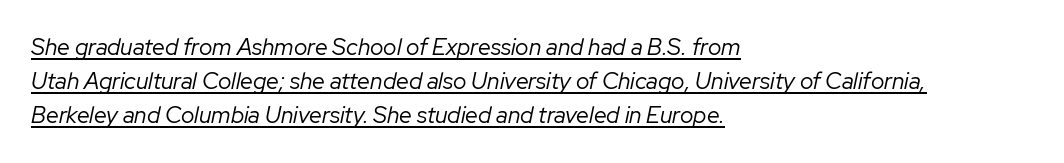
The image shows 23 px text type, italic (leaning right); set left-aligned, normal line spacing (1.48x), normal letter spacing, underlined.
